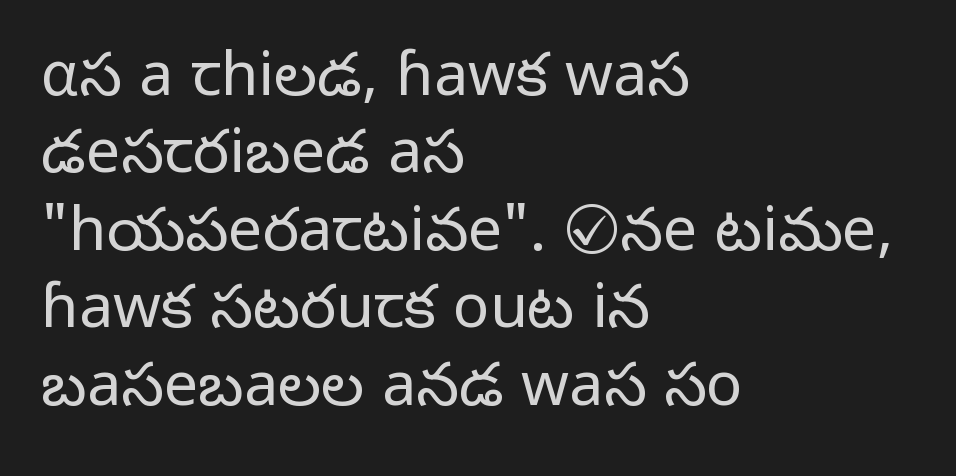
The image shows 61 px light sans-serif type, upright; set left-aligned, normal line spacing (1.27x), normal letter spacing, not underlined; low stroke contrast and a medium x-height.
